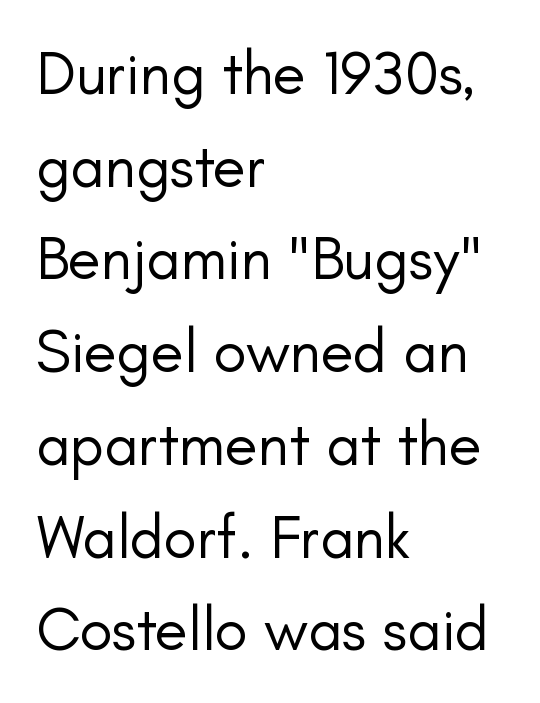
The image shows 61 px regular-weight sans-serif type, upright; set left-aligned, normal line spacing (1.52x), normal letter spacing, not underlined; low stroke contrast and a small x-height.
